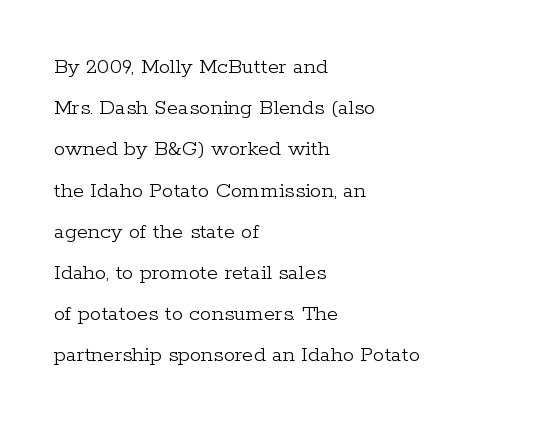
Q: Is the text bold? A: No.
Q: Is the text italic (slanted)? A: No, it is upright.
Q: Is the text underlined? A: No.
Q: How is the paragraph aligned? A: Left-aligned.
Q: Is the spacing between letters normal or unusually wide? A: Normal.
